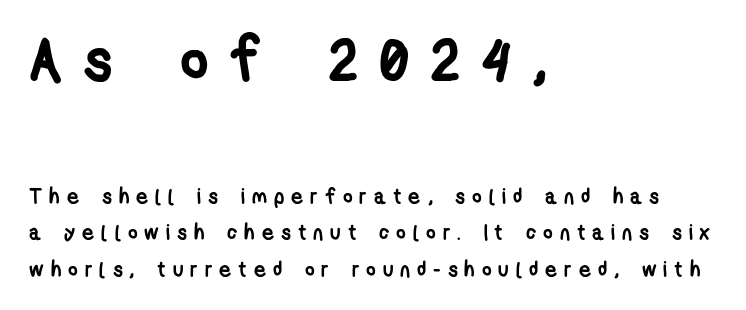
Q: Is the text bold? A: Yes.
Q: Is the typeface a serif or a sans-serif typeface? A: Sans-serif.
Q: Is the text underlined? A: No.
Q: How is the paragraph aligned? A: Left-aligned.
Q: Is the spacing between letters normal or unusually wide? A: Unusually wide.
Q: Which block of text is set in a larger size, the first (top) or the second (bottom)? A: The first (top) one.
Q: Width (condensed, normal, or wide)? A: Condensed.
Q: Stroke contrast? A: Low.
Q: x-height? A: Medium.
Q: Monospaced? A: No.
